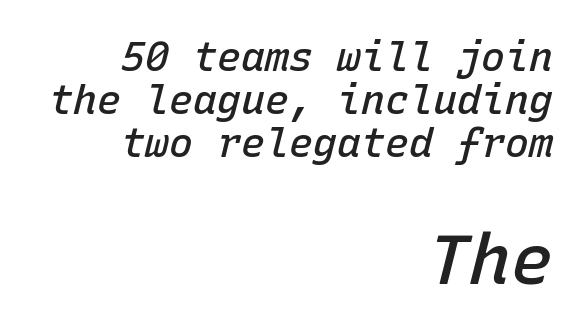
Q: Is the text bold? A: Semi-bold.
Q: Is the text italic (slanted)? A: Yes, it leans right by about 15 degrees.
Q: Is the text underlined? A: No.
Q: How is the paragraph aligned? A: Right-aligned.
Q: Is the spacing between letters normal or unusually wide? A: Normal.
Q: Is the spacing between lines tight, normal or loose? A: Tight.
Q: Which block of text is set in a larger size, the first (top) or the second (bottom)? A: The second (bottom) one.
Q: Width (condensed, normal, or wide)? A: Normal.
Q: Stroke contrast? A: Low.
Q: x-height? A: Medium.
Q: Monospaced? A: Yes.
